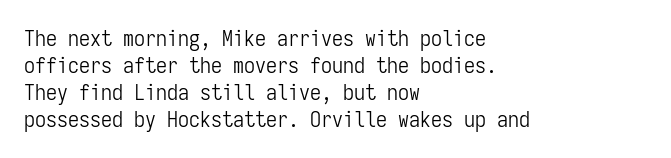
Q: Is the text bold? A: No.
Q: Is the text italic (slanted)? A: No, it is upright.
Q: Is the text underlined? A: No.
Q: How is the paragraph aligned? A: Left-aligned.
Q: Is the spacing between letters normal or unusually wide? A: Normal.
